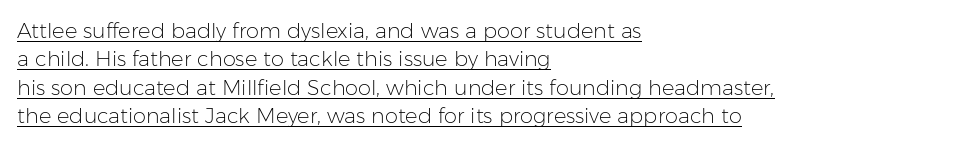
{"italic": "no", "bold": "no", "underline": "yes", "align": "left", "line_spacing": "normal", "line_spacing_ratio": 1.35, "letter_spacing": "normal", "letter_spacing_em": 0.0, "glyph_px": 21}
